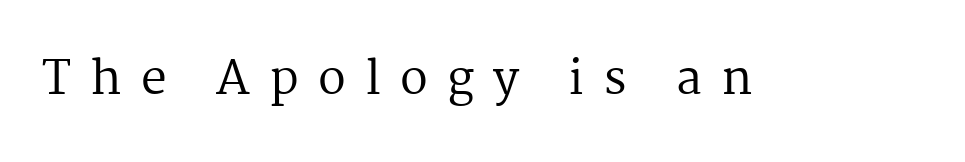
{"serif": "yes", "italic": "no", "bold": "no", "weight": "regular", "width": "normal", "stroke_contrast": "medium", "x_height": "medium", "monospaced": "no", "underline": "no", "letter_spacing": "wide", "letter_spacing_em": 0.42, "glyph_px": 46}
